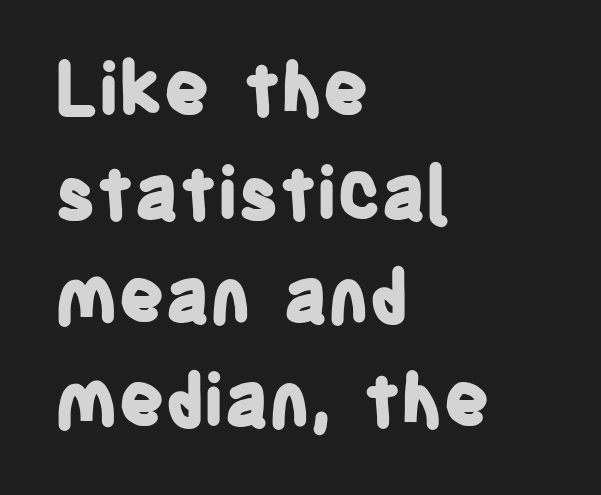
Q: Is the text bold? A: Yes.
Q: Is the text italic (slanted)? A: No, it is upright.
Q: Is the typeface a serif or a sans-serif typeface? A: Sans-serif.
Q: Is the text underlined? A: No.
Q: How is the paragraph aligned? A: Left-aligned.
Q: Is the spacing between letters normal or unusually wide? A: Normal.
Q: Is the spacing between lines tight, normal or loose? A: Normal.
Q: Width (condensed, normal, or wide)? A: Condensed.
Q: Stroke contrast? A: Low.
Q: x-height? A: Large.
Q: Monospaced? A: No.
